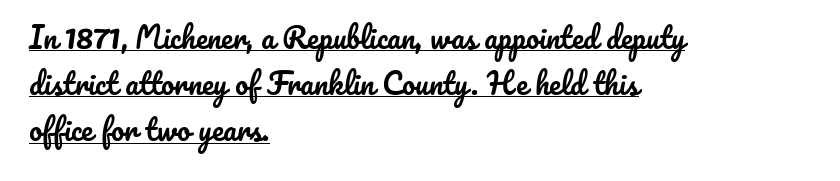
These lines are rendered in a variable-pitch font. Observe the ordinary spacing: letters are neighbours, not strangers. Evenly set lines give the paragraph a standard silhouette. Horizontal alignment here is leftward, the default for most running prose.
